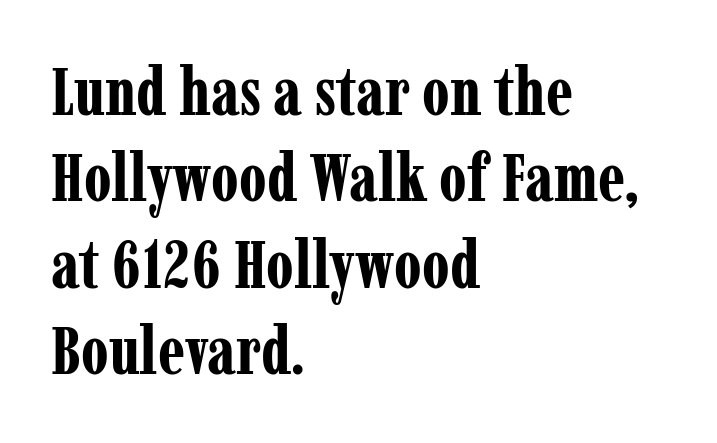
The image shows 67 px bold, condensed serif type, upright; set left-aligned, normal line spacing (1.29x), normal letter spacing, not underlined; low stroke contrast and a medium x-height.
